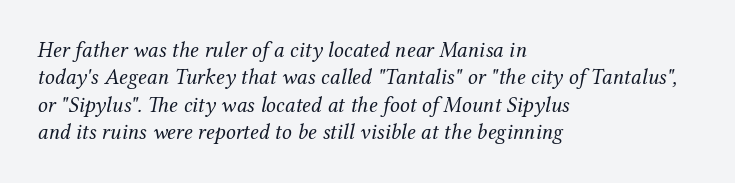
{"italic": "yes", "lean": "right", "slant_degrees": 12, "bold": "no", "underline": "no", "align": "left", "line_spacing": "normal", "line_spacing_ratio": 1.25, "letter_spacing": "normal", "letter_spacing_em": 0.0, "glyph_px": 22}
